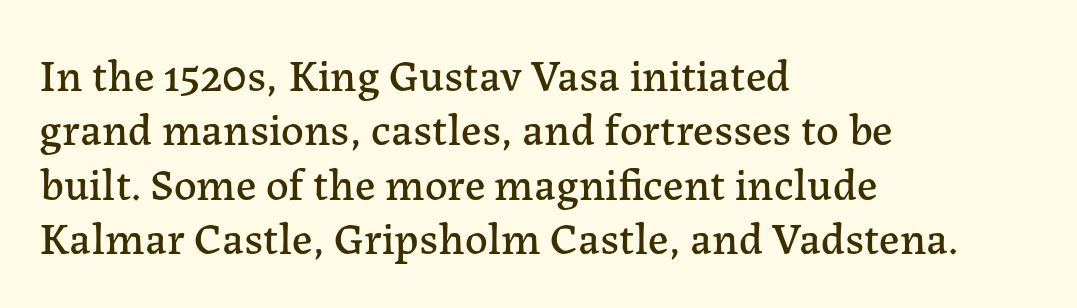
Looks like regular typesetting: each glyph gets only the width it needs. The passage shown has conventional tracking throughout. The typography opts for an upright posture over an oblique one. The letters carry serifs — small finishing strokes at the ends of their stems. Typeset ragged right — the left edge is the straight one.
